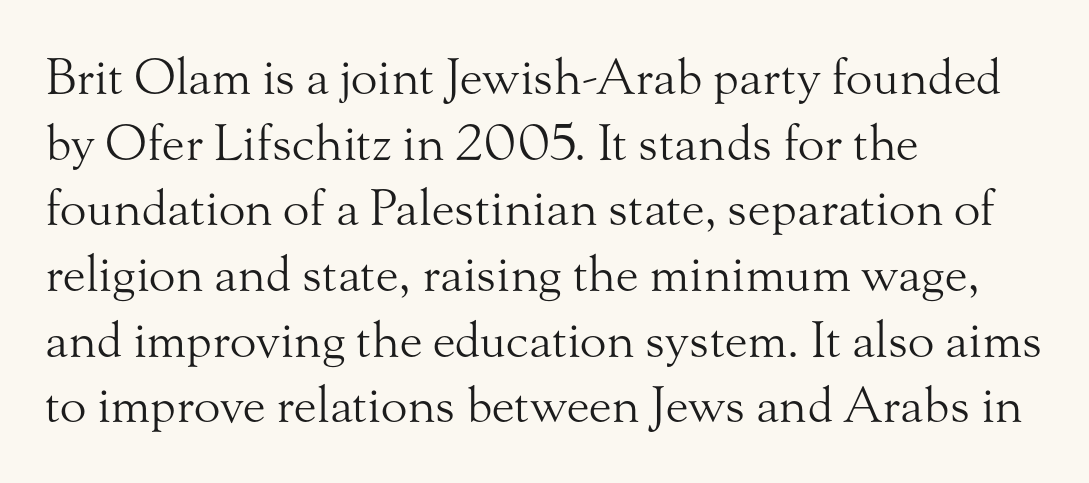
The space between consecutive lines is moderate. Think of a printed novel: that variable character pitch is what you see here. The lettering holds an erect, upright posture throughout. The glyphs are unaccompanied by any horizontal stroke below them. A student would call this left alignment; a typographer would say flush left, rag right. Standard letterfit; no display-style spreading of the glyphs.
